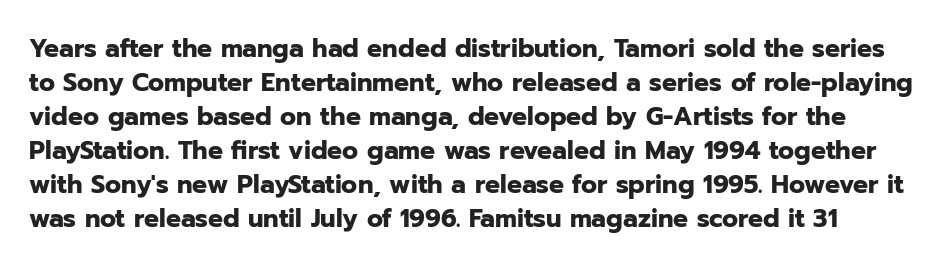
Q: Is the text bold? A: Yes.
Q: Is the text italic (slanted)? A: No, it is upright.
Q: Is the text underlined? A: No.
Q: Is the spacing between letters normal or unusually wide? A: Normal.
Q: Is the spacing between lines tight, normal or loose? A: Normal.
